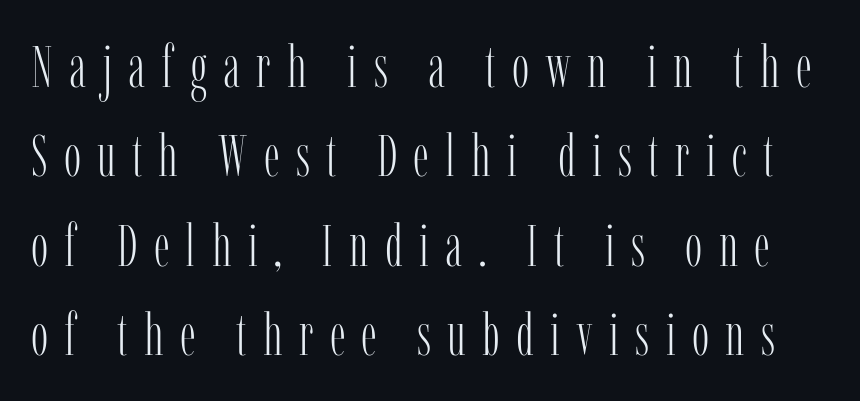
Q: Is the text bold? A: No.
Q: Is the text italic (slanted)? A: No, it is upright.
Q: Is the typeface a serif or a sans-serif typeface? A: Serif.
Q: Is the text underlined? A: No.
Q: Is the spacing between letters normal or unusually wide? A: Unusually wide.
Q: Is the spacing between lines tight, normal or loose? A: Normal.
Q: Width (condensed, normal, or wide)? A: Condensed.
Q: Stroke contrast? A: Low.
Q: x-height? A: Medium.
Q: Monospaced? A: No.
